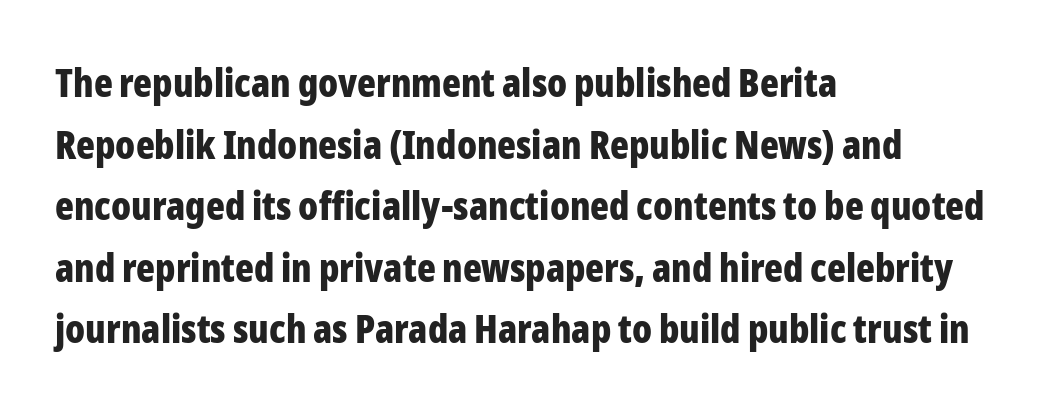
Q: Is the text bold? A: Yes.
Q: Is the text italic (slanted)? A: No, it is upright.
Q: Is the typeface a serif or a sans-serif typeface? A: Sans-serif.
Q: Is the text underlined? A: No.
Q: How is the paragraph aligned? A: Left-aligned.
Q: Is the spacing between letters normal or unusually wide? A: Normal.
Q: Is the spacing between lines tight, normal or loose? A: Normal.
Q: Width (condensed, normal, or wide)? A: Condensed.
Q: Stroke contrast? A: Low.
Q: x-height? A: Medium.
Q: Monospaced? A: No.
